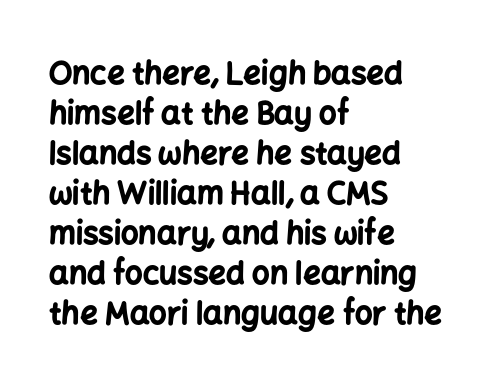
Q: Is the text bold? A: Yes.
Q: Is the text italic (slanted)? A: No, it is upright.
Q: Is the typeface a serif or a sans-serif typeface? A: Sans-serif.
Q: Is the text underlined? A: No.
Q: How is the paragraph aligned? A: Left-aligned.
Q: Is the spacing between letters normal or unusually wide? A: Normal.
Q: Is the spacing between lines tight, normal or loose? A: Normal.
Q: Width (condensed, normal, or wide)? A: Normal.
Q: Stroke contrast? A: Low.
Q: x-height? A: Medium.
Q: Monospaced? A: No.
